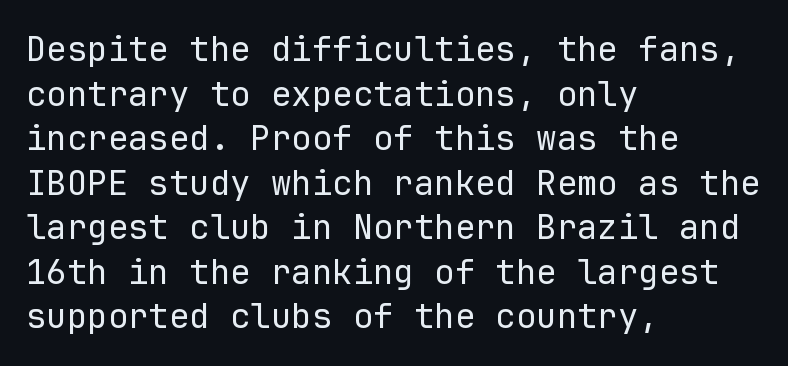
Spacing verdict: monospaced, one width for all characters. Stroke terminals: plain, sans-serif. Any mark beneath the type? The region is blank. It's the straight-up-and-down kind of type.
